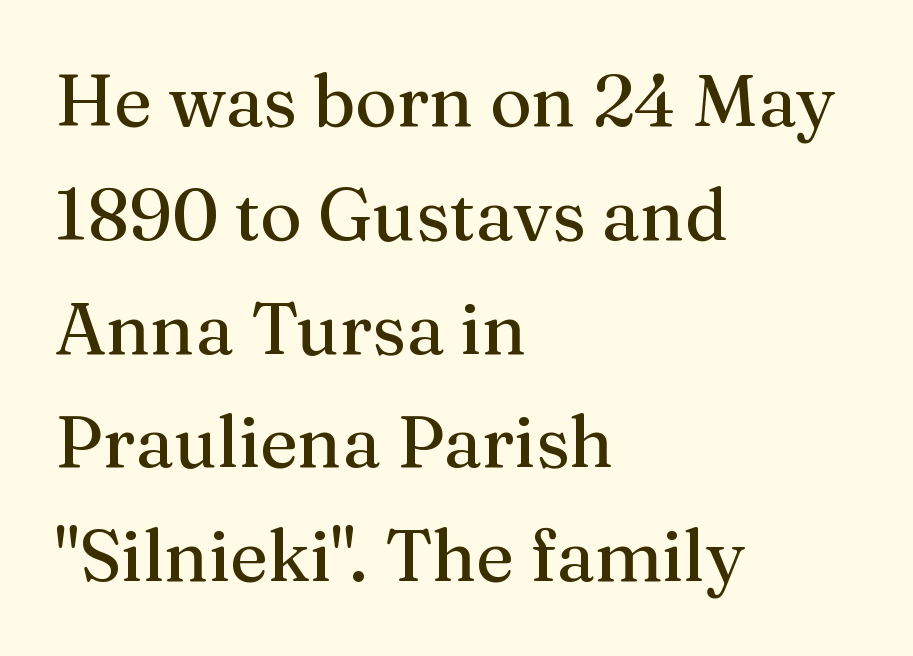
Q: Is the text italic (slanted)? A: No, it is upright.
Q: Is the typeface a serif or a sans-serif typeface? A: Serif.
Q: Is the text underlined? A: No.
Q: How is the paragraph aligned? A: Left-aligned.
Q: Is the spacing between letters normal or unusually wide? A: Normal.
Q: Is the spacing between lines tight, normal or loose? A: Normal.
Q: Width (condensed, normal, or wide)? A: Normal.
Q: Stroke contrast? A: Medium.
Q: x-height? A: Medium.
Q: Monospaced? A: No.
